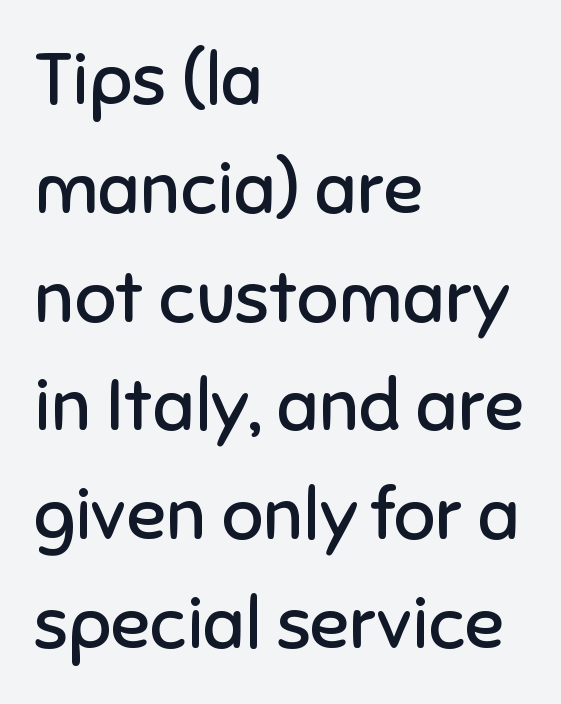
Q: Is the text bold? A: No.
Q: Is the text italic (slanted)? A: No, it is upright.
Q: Is the typeface a serif or a sans-serif typeface? A: Sans-serif.
Q: Is the text underlined? A: No.
Q: How is the paragraph aligned? A: Left-aligned.
Q: Is the spacing between letters normal or unusually wide? A: Normal.
Q: Is the spacing between lines tight, normal or loose? A: Normal.
Q: Width (condensed, normal, or wide)? A: Normal.
Q: Stroke contrast? A: Low.
Q: x-height? A: Medium.
Q: Monospaced? A: No.
